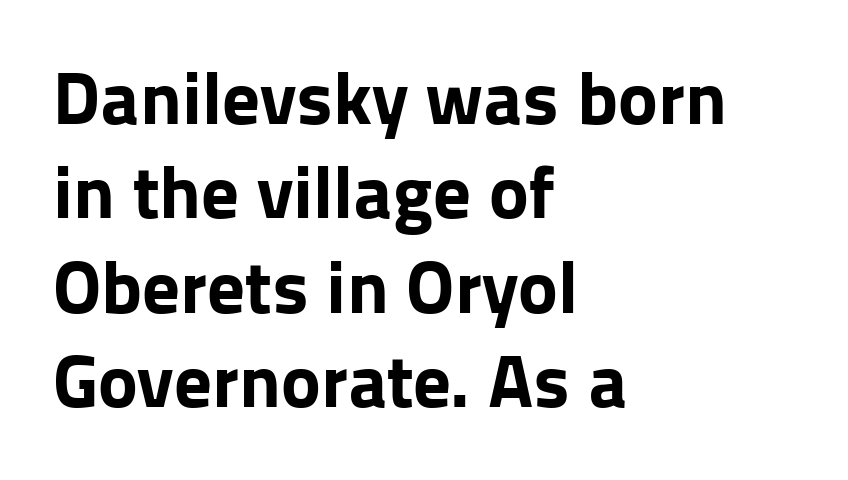
Every letter is thick-stroked: bold, no question. Each row of text sits above clean, open space. This sample keeps an unexceptional amount of space between lines. Varying glyph widths throughout — classic text-font behaviour. This is the regular roman posture of the typeface. Typeset ragged right — the left edge is the straight one.
